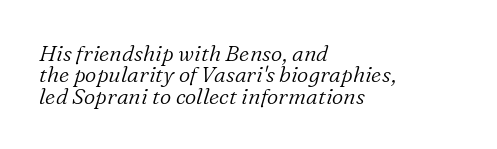
The image shows 22 px text type, italic (leaning right); set left-aligned, tight line spacing (0.97x), normal letter spacing, not underlined.
